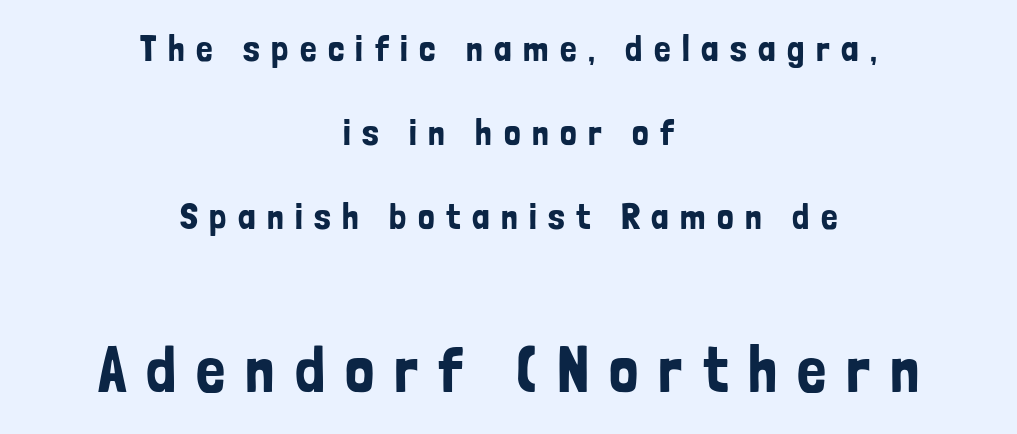
Q: Is the text italic (slanted)? A: No, it is upright.
Q: Is the typeface a serif or a sans-serif typeface? A: Sans-serif.
Q: Is the text underlined? A: No.
Q: How is the paragraph aligned? A: Centered.
Q: Is the spacing between letters normal or unusually wide? A: Unusually wide.
Q: Is the spacing between lines tight, normal or loose? A: Loose.
Q: Which block of text is set in a larger size, the first (top) or the second (bottom)? A: The second (bottom) one.
Q: Width (condensed, normal, or wide)? A: Condensed.
Q: Stroke contrast? A: Low.
Q: x-height? A: Medium.
Q: Monospaced? A: No.
